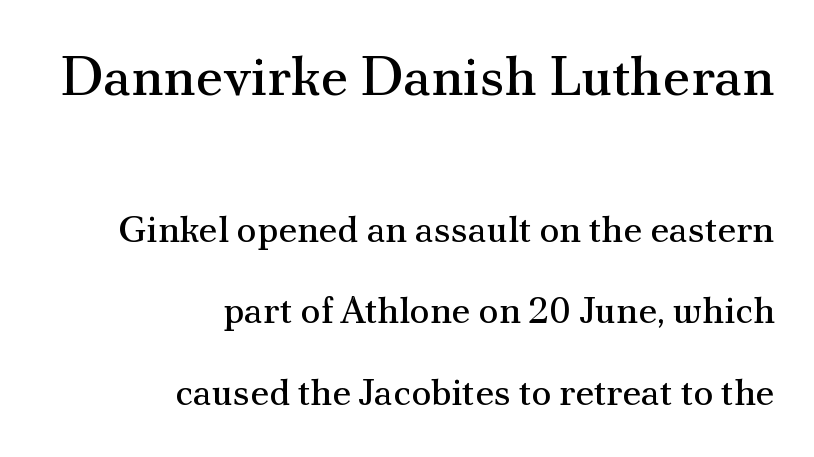
The passage shown is typed in a proportional face where columns would drift. No chunkiness to these letters — they're not bold. Observe the ordinary spacing: letters are neighbours, not strangers. Descenders are the only things crossing below the line. The lettering holds an erect, upright posture throughout.
